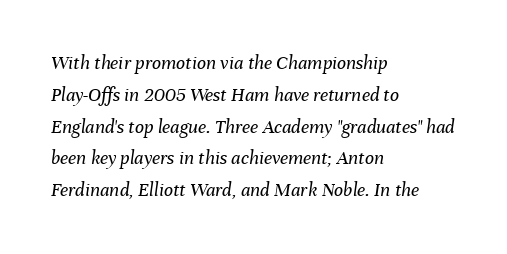
The image shows 20 px text type, italic (leaning right); set left-aligned, normal line spacing (1.59x), normal letter spacing, not underlined.
